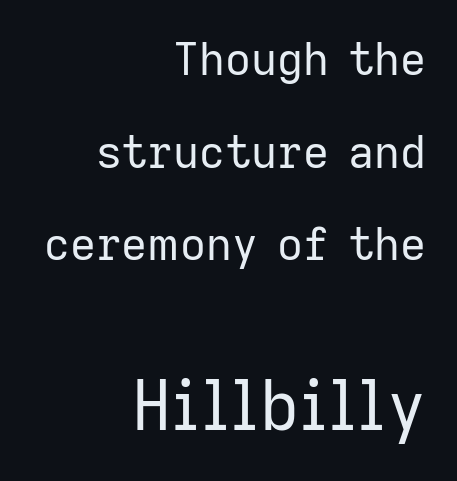
Compared with a typical body face, this is equally light or lighter still. A flush-right, rag-left setting is used for this passage. No feet cap the strokes, marking this as sans-serif type. Note the varied advance widths — an 'i' is clearly narrower than an 'm'. Look at the glyph heights: the lower group is clearly the bigger setting. Rule under the text: the space is simply empty.
